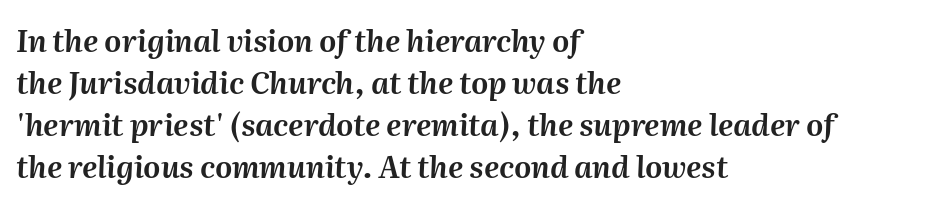
Q: Is the text italic (slanted)? A: Yes, it leans right by about 2 degrees.
Q: Is the text underlined? A: No.
Q: How is the paragraph aligned? A: Left-aligned.
Q: Is the spacing between letters normal or unusually wide? A: Normal.
Q: Is the spacing between lines tight, normal or loose? A: Normal.
Q: Width (condensed, normal, or wide)? A: Normal.
Q: Stroke contrast? A: Medium.
Q: x-height? A: Medium.
Q: Monospaced? A: No.
